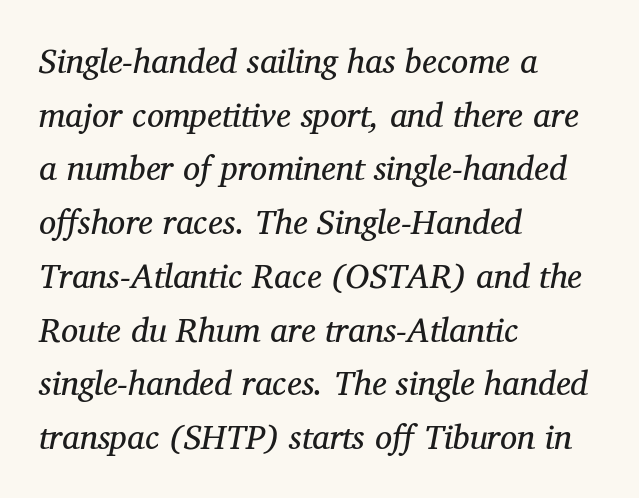
Check where the strokes stop: tiny serifs finish them off. No chunkiness to these letters — they're not bold. This rendering features lettering with no underline. A normal amount of white space separates one row of letters from the next.
